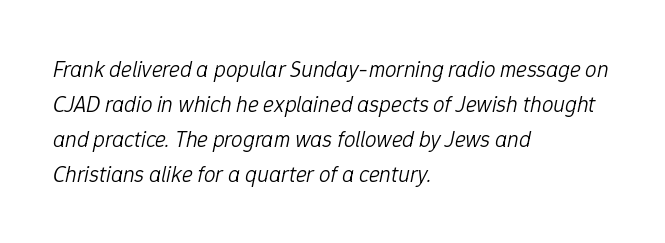
All the whitespace from short lines collects on the right. These glyphs show unthickened strokes, regular width or finer. These lines keep a tight, regular rhythm from letter to letter. Clear beneath every line of the passage. Vertically, the passage feels balanced, rows spaced as you'd expect. Tall strokes in this sample are angled rather than plumb.
